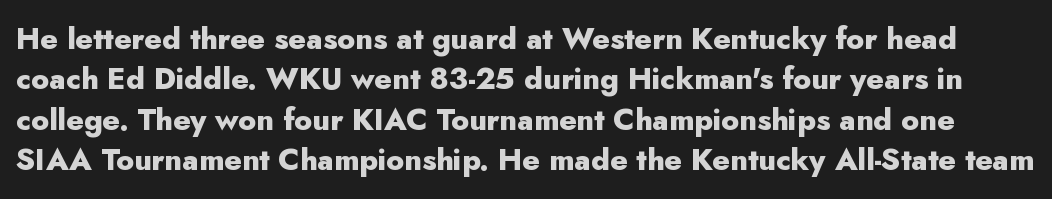
Q: Is the text bold? A: Yes.
Q: Is the text italic (slanted)? A: No, it is upright.
Q: Is the typeface a serif or a sans-serif typeface? A: Sans-serif.
Q: Is the text underlined? A: No.
Q: Is the spacing between letters normal or unusually wide? A: Normal.
Q: Is the spacing between lines tight, normal or loose? A: Normal.
Q: Width (condensed, normal, or wide)? A: Normal.
Q: Stroke contrast? A: Low.
Q: x-height? A: Small.
Q: Monospaced? A: No.
